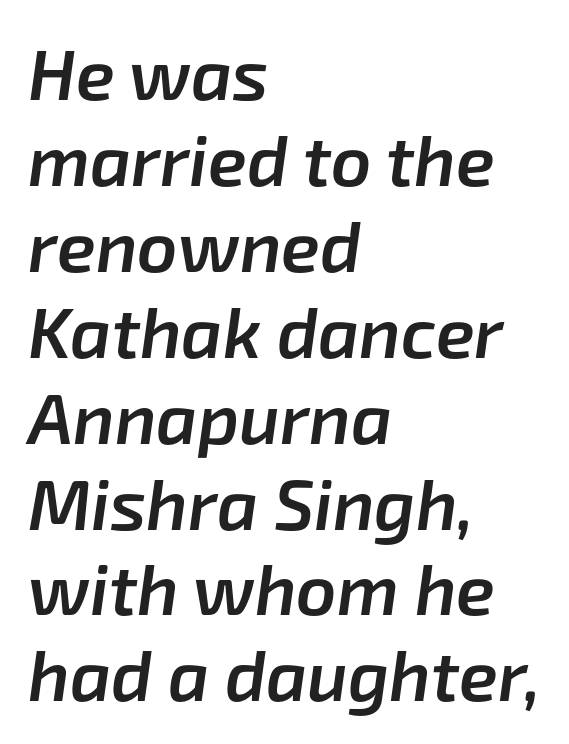
Q: Is the text bold? A: Semi-bold.
Q: Is the text italic (slanted)? A: Yes, it leans right by about 8 degrees.
Q: Is the text underlined? A: No.
Q: How is the paragraph aligned? A: Left-aligned.
Q: Is the spacing between letters normal or unusually wide? A: Normal.
Q: Width (condensed, normal, or wide)? A: Normal.
Q: Stroke contrast? A: Low.
Q: x-height? A: Medium.
Q: Monospaced? A: No.
